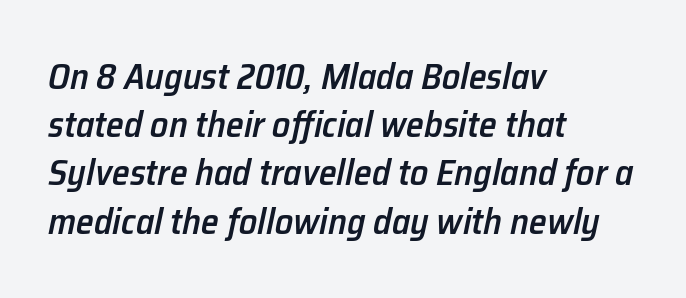
{"italic": "yes", "lean": "right", "slant_degrees": 12, "bold": "semi", "weight": "semibold", "width": "normal", "stroke_contrast": "low", "x_height": "medium", "monospaced": "no", "underline": "no", "align": "left", "line_spacing": "normal", "line_spacing_ratio": 1.34, "letter_spacing": "normal", "letter_spacing_em": 0.0, "glyph_px": 36}
